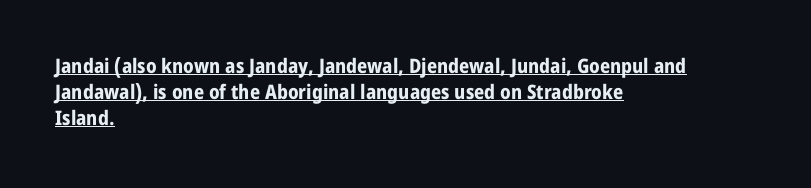
The image shows 20 px bold type, upright; set left-aligned, normal line spacing (1.3x), normal letter spacing, underlined.
